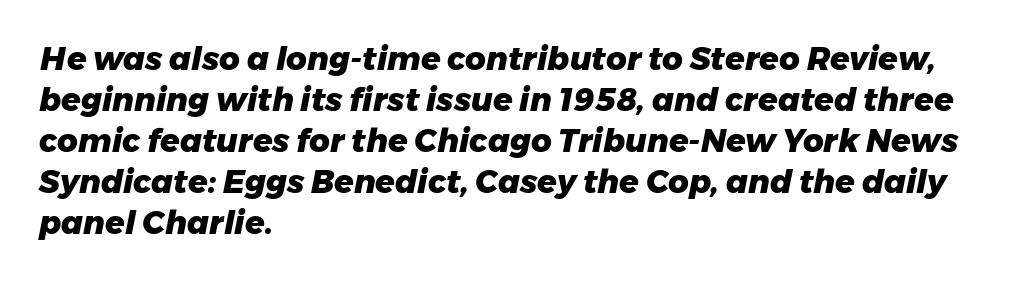
The paragraph has a hard left edge and a soft right edge. The lettering tilts uniformly, giving the passage an italic look. This block has exactly the height ordinary leading produces. Nobody touched the tracking dial on this one. Clear beneath every line of the passage.
